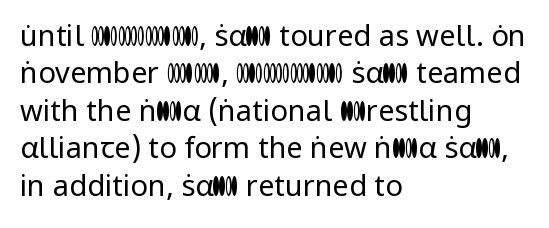
Are there feet on the stems? There aren't — it's a sans. The gap between lines stays unmarked. Does the lettering tilt? It doesn't — this is upright. Each letter keeps its own natural width here, so spacing adapts to shape. How are the letters spaced? Ordinarily, with no added tracking. The compositor pushed each line to the left boundary.
